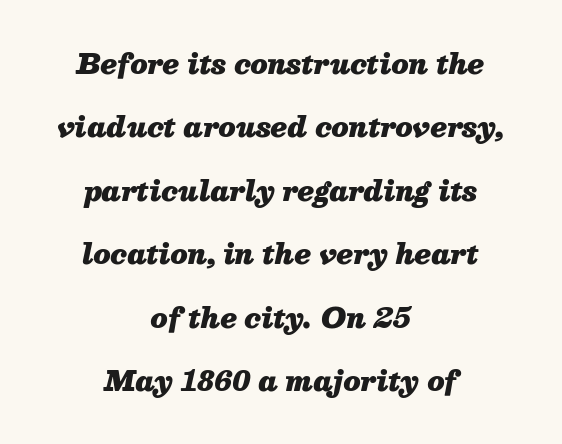
{"italic": "yes", "lean": "right", "slant_degrees": 13, "bold": "yes", "underline": "no", "align": "center", "line_spacing": "loose", "line_spacing_ratio": 2.35, "letter_spacing": "normal", "letter_spacing_em": 0.0, "glyph_px": 27}
